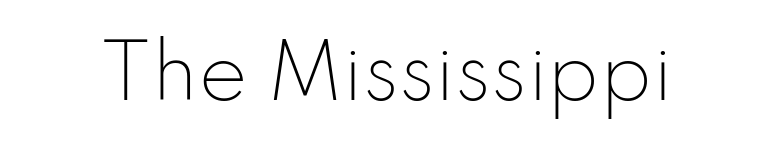
Q: Is the text bold? A: No.
Q: Is the text italic (slanted)? A: No, it is upright.
Q: Is the typeface a serif or a sans-serif typeface? A: Sans-serif.
Q: Is the text underlined? A: No.
Q: Is the spacing between letters normal or unusually wide? A: Normal.
Q: Width (condensed, normal, or wide)? A: Normal.
Q: Stroke contrast? A: Low.
Q: x-height? A: Small.
Q: Monospaced? A: No.
